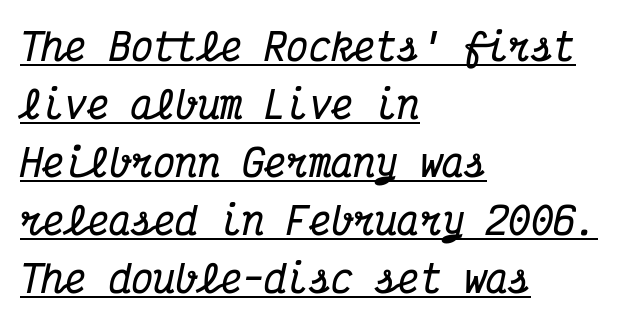
Compared with typical body copy, the letter spacing here is the same. The typesetter chose a ragged-right arrangement here. The rendering uses the underline text-decoration. If you drew a line through each stem, it would be angled. Stroke thickness is high; the sample reads as a true bold.
